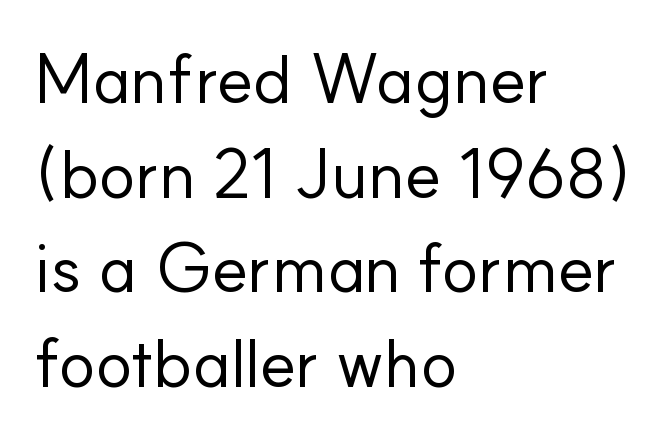
The image shows 69 px regular-weight sans-serif type, upright; set left-aligned, normal line spacing (1.37x), normal letter spacing, not underlined; low stroke contrast and a small x-height.
